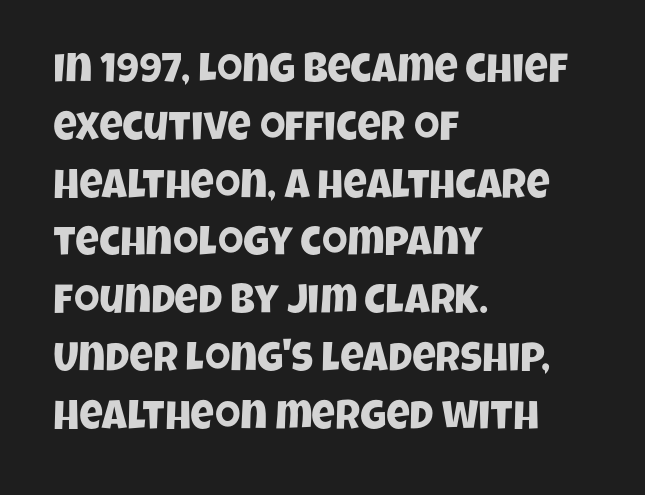
The image shows 41 px condensed sans-serif type; set left-aligned, normal line spacing (1.41x), normal letter spacing, not underlined; low stroke contrast and a large x-height.
